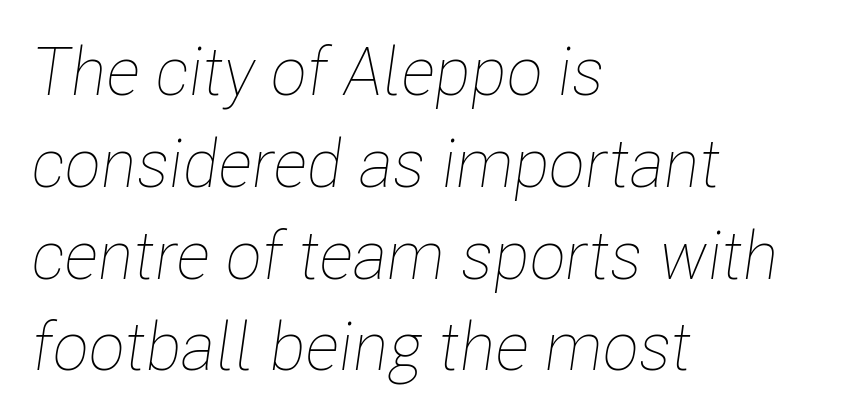
Nobody touched the tracking dial on this one. The font's italic variant was chosen for this text. The line-height multiplier appears to be the usual default. Check the space under the baseline: it is left empty.
